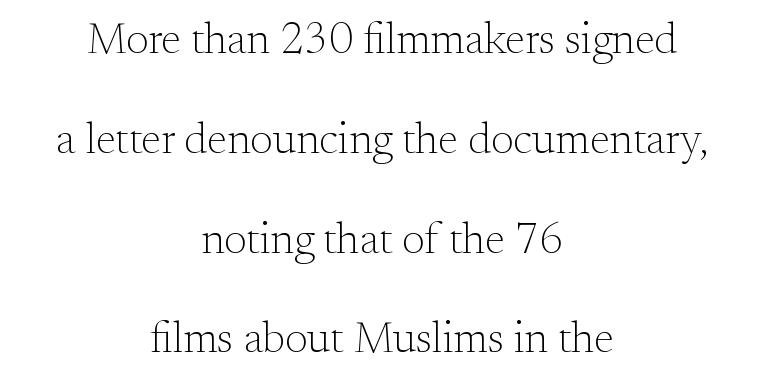
Q: Is the text bold? A: No.
Q: Is the text italic (slanted)? A: No, it is upright.
Q: Is the typeface a serif or a sans-serif typeface? A: Serif.
Q: Is the text underlined? A: No.
Q: How is the paragraph aligned? A: Centered.
Q: Is the spacing between letters normal or unusually wide? A: Normal.
Q: Is the spacing between lines tight, normal or loose? A: Loose.
Q: Width (condensed, normal, or wide)? A: Normal.
Q: Stroke contrast? A: Medium.
Q: x-height? A: Small.
Q: Monospaced? A: No.
